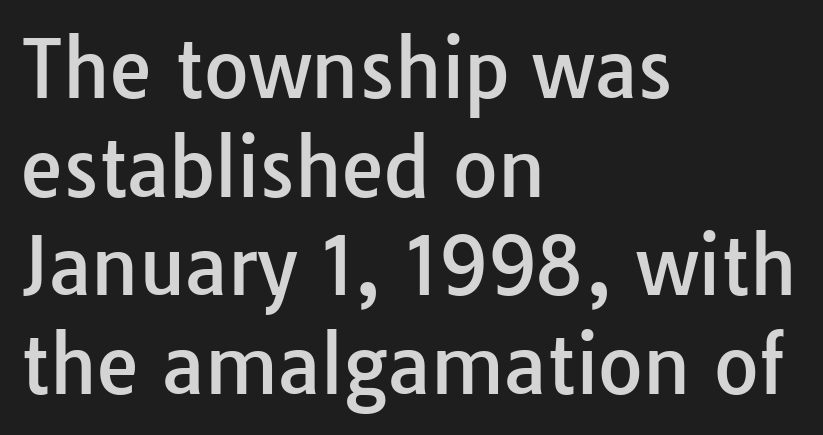
{"serif": "no", "italic": "no", "width": "normal", "stroke_contrast": "low", "x_height": "medium", "monospaced": "no", "underline": "no", "align": "left", "line_spacing": "normal", "line_spacing_ratio": 1.28, "letter_spacing": "normal", "letter_spacing_em": 0.0, "glyph_px": 77}
